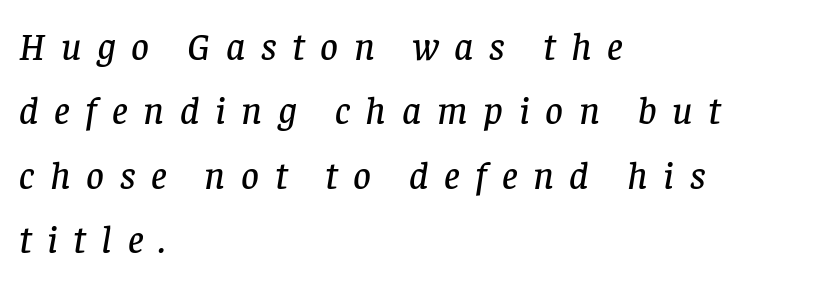
The rendering shows small feet on the letterforms — a serif design. Character widths vary here, with narrow letters taking less room than wide ones. Which margin do the lines hug? The left one — the right edge is uneven. The specimen omits any rule beneath the text block's lines. Does the lettering tilt? It does — this is italic.
